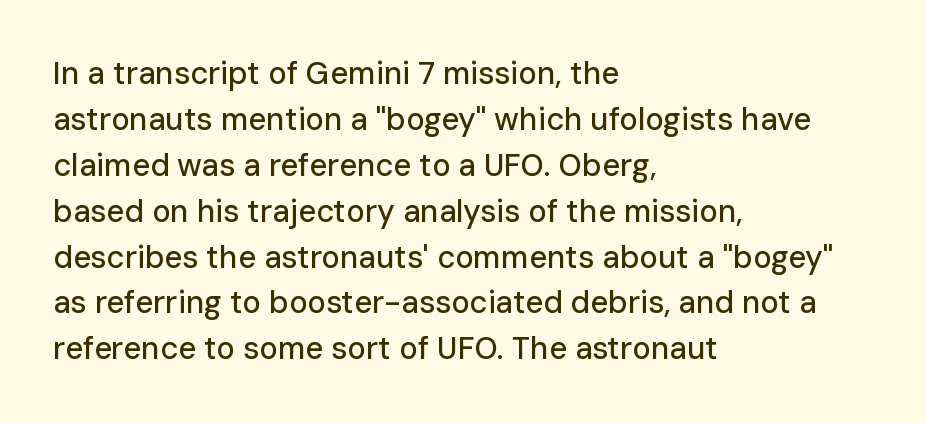
Q: Is the text italic (slanted)? A: No, it is upright.
Q: Is the typeface a serif or a sans-serif typeface? A: Sans-serif.
Q: Is the text underlined? A: No.
Q: How is the paragraph aligned? A: Left-aligned.
Q: Is the spacing between letters normal or unusually wide? A: Normal.
Q: Is the spacing between lines tight, normal or loose? A: Normal.
Q: Width (condensed, normal, or wide)? A: Normal.
Q: Stroke contrast? A: Low.
Q: x-height? A: Medium.
Q: Monospaced? A: No.
